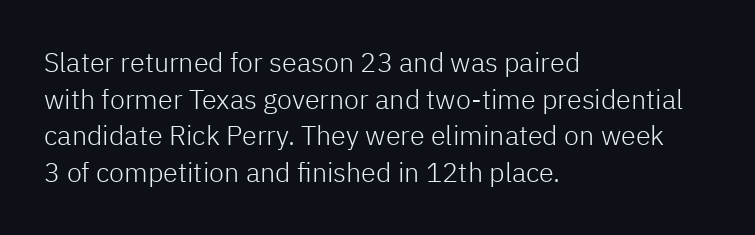
{"italic": "no", "bold": "no", "underline": "no", "align": "left", "line_spacing": "normal", "line_spacing_ratio": 1.36, "letter_spacing": "normal", "letter_spacing_em": 0.0, "glyph_px": 27}
